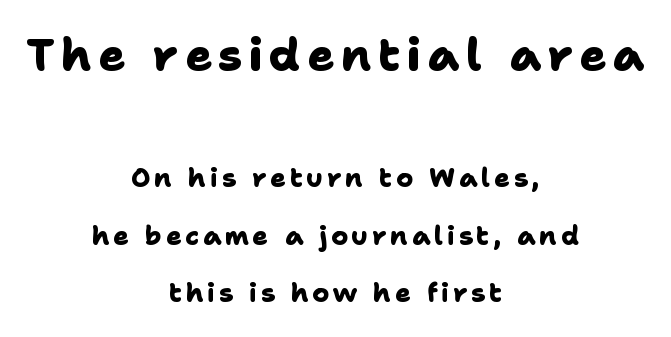
Horizontally, the lines are justified to the midpoint only. Leading: increased. Does the bottom block carry the larger type? No, the top block does. The space directly below the letters is spotless.
